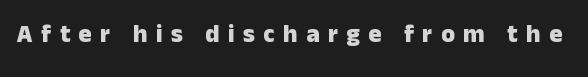
Q: Is the text bold? A: Yes.
Q: Is the text italic (slanted)? A: No, it is upright.
Q: Is the text underlined? A: No.
Q: Is the spacing between letters normal or unusually wide? A: Unusually wide.
